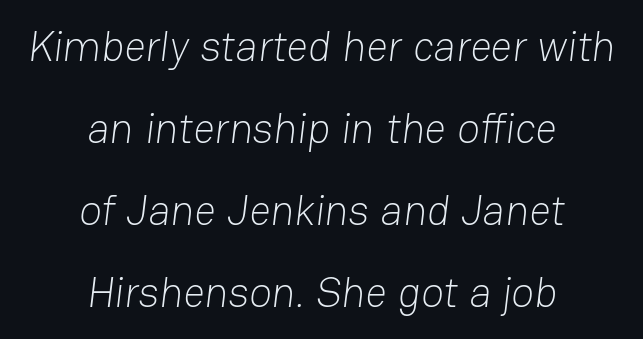
{"serif": "no", "bold": "no", "weight": "light", "width": "normal", "stroke_contrast": "low", "x_height": "medium", "monospaced": "no", "underline": "no", "align": "center", "line_spacing": "loose", "line_spacing_ratio": 1.95, "letter_spacing": "normal", "letter_spacing_em": 0.0, "glyph_px": 42}
